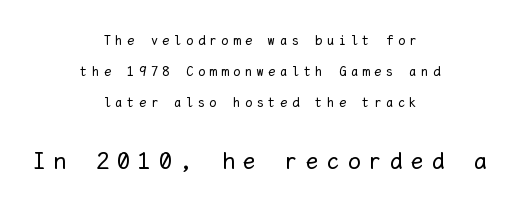
The image shows 25 px text type, upright; set centered, loose line spacing (2.21x), unusually wide letter spacing (+0.34 em), not underlined; the second (bottom) block is 1.79x larger.
